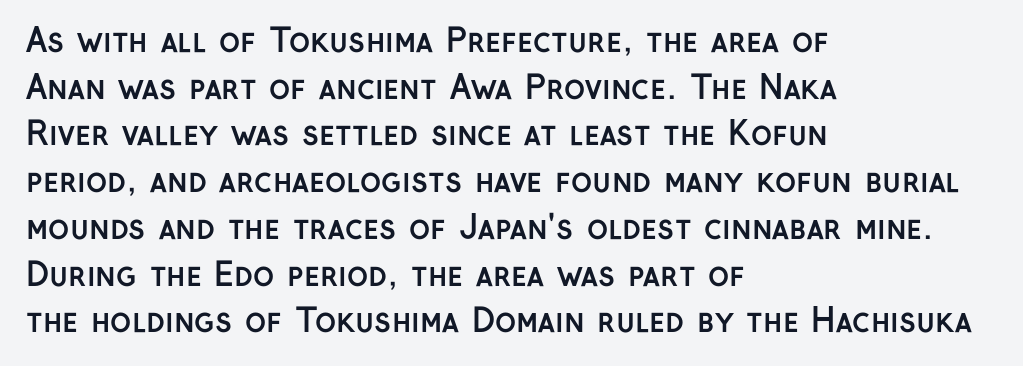
The image shows 32 px semibold sans-serif type, upright; set left-aligned, normal line spacing (1.46x), normal letter spacing, not underlined; low stroke contrast and a medium x-height.
